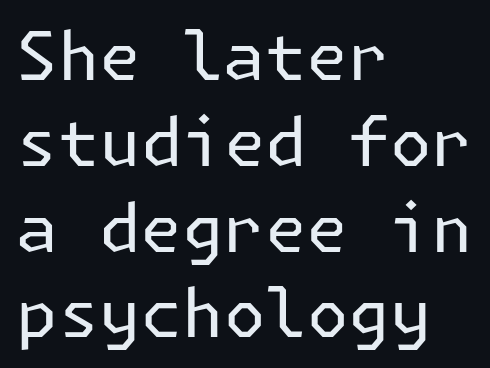
Q: Is the text bold? A: No.
Q: Is the text italic (slanted)? A: No, it is upright.
Q: Is the typeface a serif or a sans-serif typeface? A: Sans-serif.
Q: Is the text underlined? A: No.
Q: How is the paragraph aligned? A: Left-aligned.
Q: Is the spacing between letters normal or unusually wide? A: Normal.
Q: Is the spacing between lines tight, normal or loose? A: Normal.
Q: Width (condensed, normal, or wide)? A: Normal.
Q: Stroke contrast? A: Low.
Q: x-height? A: Medium.
